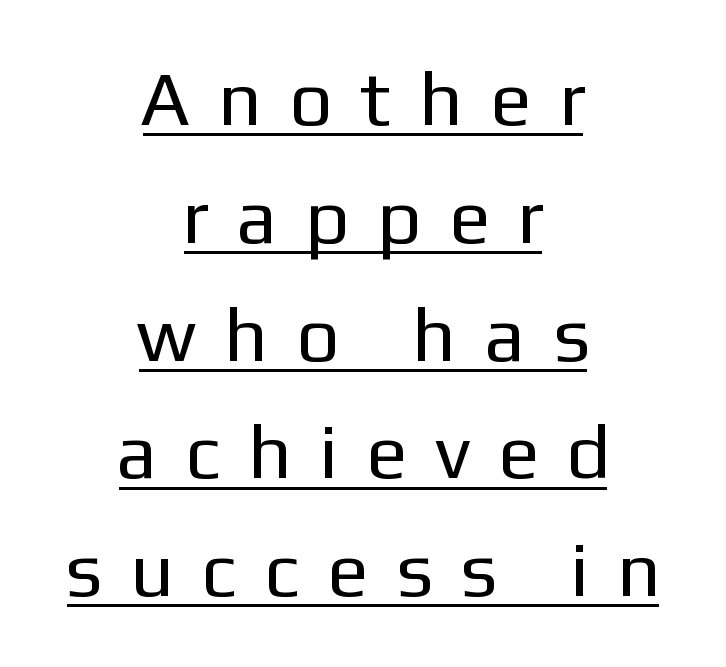
Stems and bowls with no extra thickness — not bold. This sample has the flowing, uneven cadence of proportional lettering. Classification — sans serif. Spacing between characters has been opened up far beyond the box default.
